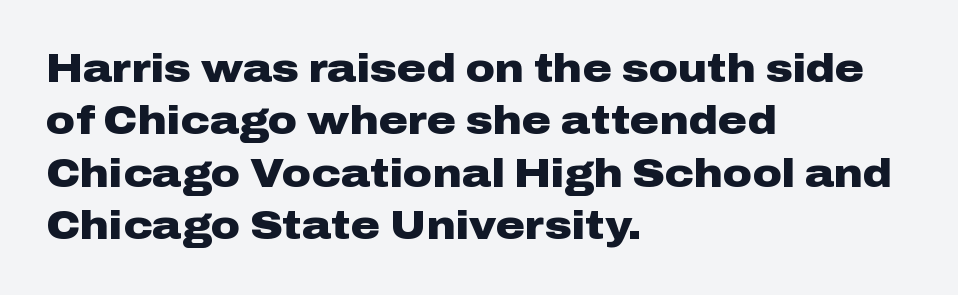
The image shows 40 px heavy, wide sans-serif type, upright; set left-aligned, normal line spacing (1.31x), normal letter spacing, not underlined; low stroke contrast and a medium x-height.
